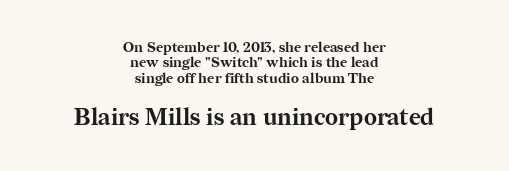
{"italic": "no", "bold": "yes", "underline": "no", "align": "center", "line_spacing": "tight", "line_spacing_ratio": 1.1, "letter_spacing": "normal", "letter_spacing_em": 0.0, "larger_block": "second", "size_ratio": 1.64, "glyph_px": 23}
